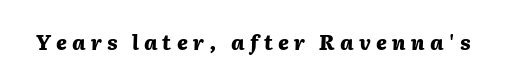
Q: Is the text bold? A: Yes.
Q: Is the text italic (slanted)? A: Yes, it leans right by about 2 degrees.
Q: Is the text underlined? A: No.
Q: Is the spacing between letters normal or unusually wide? A: Unusually wide.
